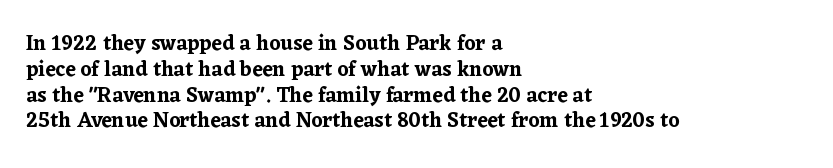
Underline: absent. This rendering uses left alignment, leaving the right contour irregular. A typesetter would mark this as roman, not italic. In terms of letterspacing, this is plain default setting.
